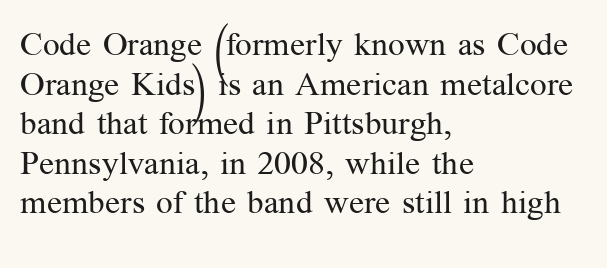
{"serif": "yes", "italic": "no", "bold": "no", "weight": "regular", "width": "normal", "stroke_contrast": "medium", "x_height": "medium", "monospaced": "no", "underline": "no", "align": "left", "line_spacing_ratio": 1.2, "letter_spacing": "normal", "letter_spacing_em": 0.0, "glyph_px": 33}
